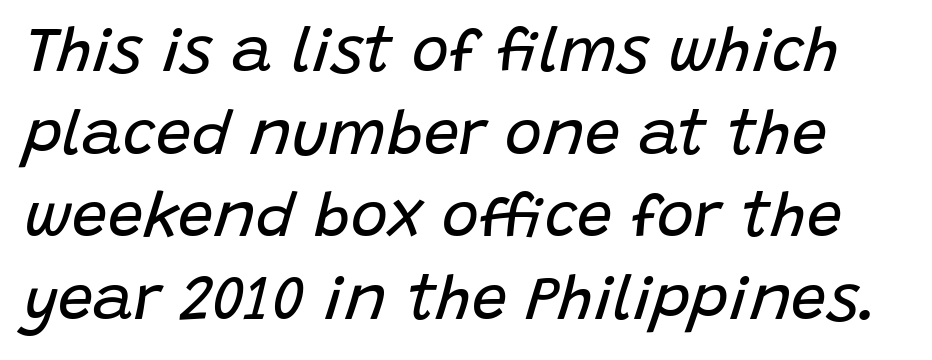
The image shows 63 px regular-weight type, italic (leaning right); set normal line spacing (1.31x), normal letter spacing, not underlined; low stroke contrast and a large x-height.
